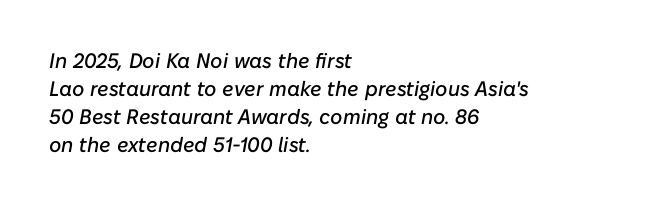
The image shows 21 px text type, italic (leaning right); set left-aligned, normal line spacing (1.34x), normal letter spacing, not underlined.
